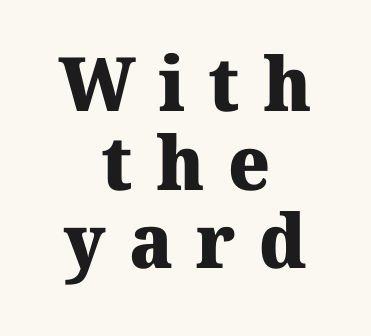
Q: Is the text bold? A: Yes.
Q: Is the typeface a serif or a sans-serif typeface? A: Serif.
Q: Is the text underlined? A: No.
Q: How is the paragraph aligned? A: Centered.
Q: Is the spacing between letters normal or unusually wide? A: Unusually wide.
Q: Is the spacing between lines tight, normal or loose? A: Tight.
Q: Width (condensed, normal, or wide)? A: Normal.
Q: Stroke contrast? A: Medium.
Q: x-height? A: Medium.
Q: Monospaced? A: No.
